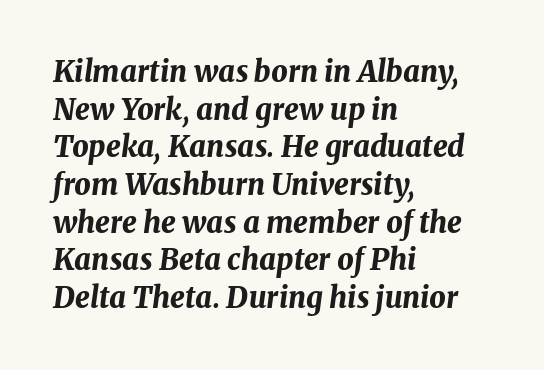
The image shows 29 px bold type, italic (leaning right); set left-aligned, normal line spacing (1.3x), normal letter spacing, not underlined; medium stroke contrast and a medium x-height.
